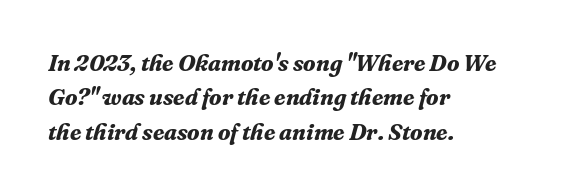
The image shows 23 px bold type, italic (leaning right); set left-aligned, normal line spacing (1.49x), normal letter spacing, not underlined.
